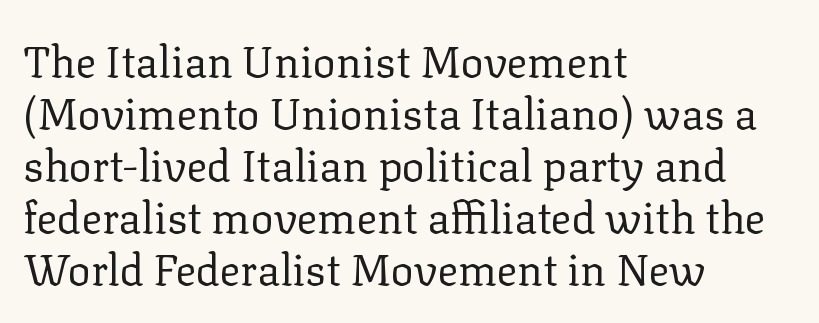
What stands out about the letter spacing? Nothing — it is the standard amount. Underline: absent. This rendering employs a face with finishing strokes, i.e., a serif. Does the copy run flush right? No — it runs flush left.
